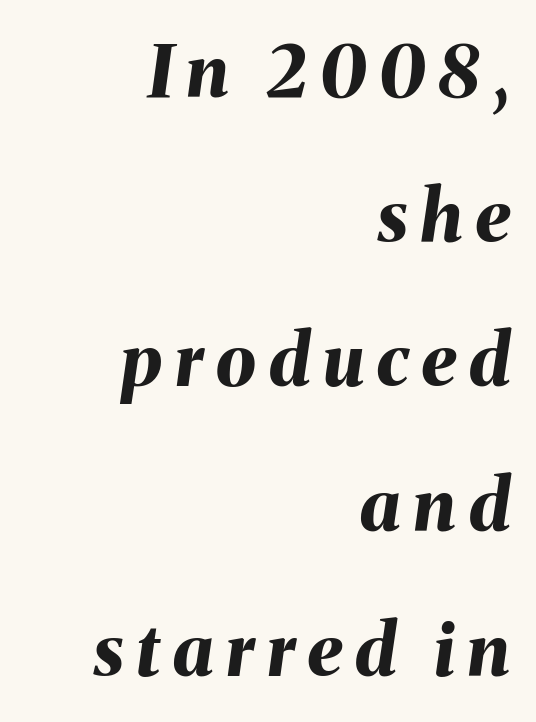
Q: Is the text bold? A: Yes.
Q: Is the text italic (slanted)? A: Yes, it leans right by about 8 degrees.
Q: Is the text underlined? A: No.
Q: How is the paragraph aligned? A: Right-aligned.
Q: Is the spacing between lines tight, normal or loose? A: Loose.
Q: Width (condensed, normal, or wide)? A: Normal.
Q: Stroke contrast? A: Medium.
Q: x-height? A: Medium.
Q: Monospaced? A: No.
